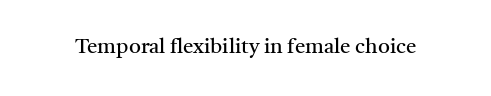
Q: Is the text bold? A: No.
Q: Is the text italic (slanted)? A: No, it is upright.
Q: Is the text underlined? A: No.
Q: Is the spacing between letters normal or unusually wide? A: Normal.
